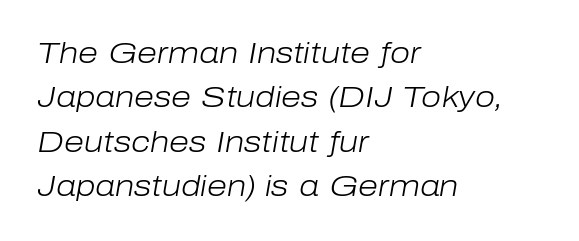
Nothing heavy about these letters — not bold at all. How are the letters spaced? Ordinarily, with no added tracking. Leftover space on each line is placed entirely after the last word. There's an unmistakable incline to the writing here.
